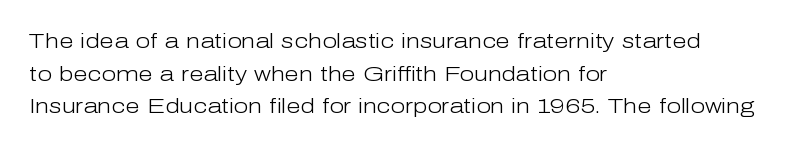
Q: Is the text bold? A: No.
Q: Is the text italic (slanted)? A: No, it is upright.
Q: Is the text underlined? A: No.
Q: How is the paragraph aligned? A: Left-aligned.
Q: Is the spacing between letters normal or unusually wide? A: Normal.
Q: Is the spacing between lines tight, normal or loose? A: Normal.
